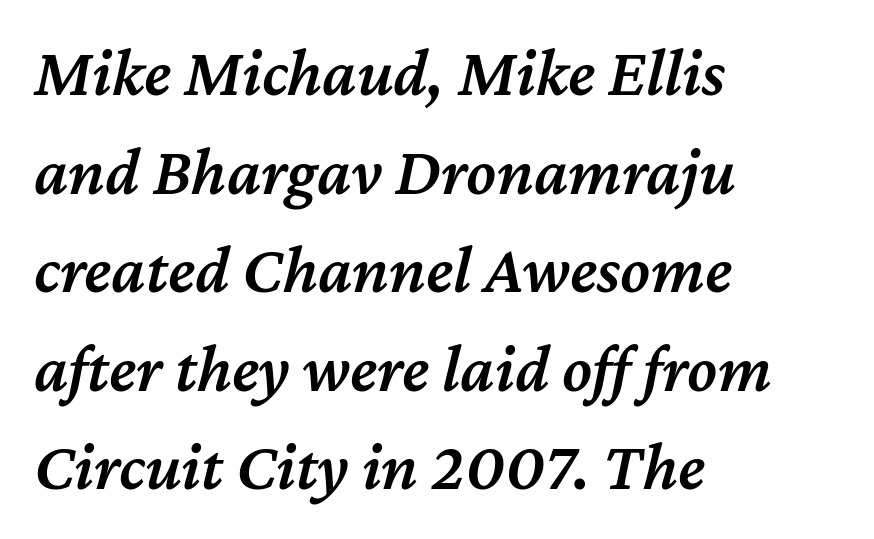
Q: Is the text bold? A: Semi-bold.
Q: Is the text italic (slanted)? A: Yes, it leans right by about 12 degrees.
Q: Is the text underlined? A: No.
Q: How is the paragraph aligned? A: Left-aligned.
Q: Is the spacing between letters normal or unusually wide? A: Normal.
Q: Is the spacing between lines tight, normal or loose? A: Normal.
Q: Width (condensed, normal, or wide)? A: Normal.
Q: Stroke contrast? A: Medium.
Q: x-height? A: Medium.
Q: Monospaced? A: No.
